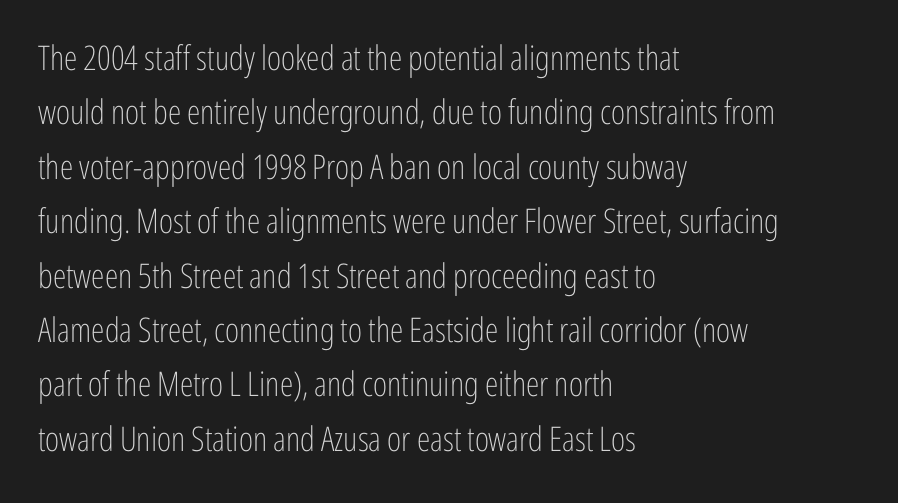
{"serif": "no", "italic": "no", "bold": "no", "weight": "light", "width": "condensed", "stroke_contrast": "low", "x_height": "medium", "monospaced": "no", "underline": "no", "align": "left", "line_spacing": "normal", "line_spacing_ratio": 1.6, "letter_spacing": "normal", "letter_spacing_em": 0.0, "glyph_px": 34}
